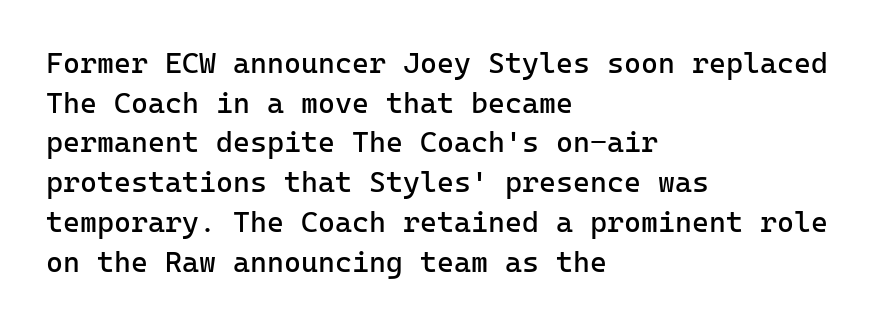
The strokes carry an ordinary text weight at most. Nope, not italic — everything's standing straight. Nope, no serifs anywhere on these letters. The leading is moderate, giving the passage an even texture. In CSS terms this would be text-align: left. The area under the type is left untouched.
